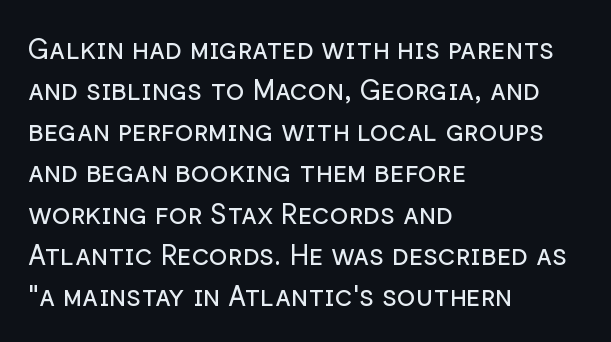
The image shows 28 px regular-weight sans-serif type, upright; set left-aligned, normal line spacing (1.47x), normal letter spacing, not underlined; low stroke contrast and a medium x-height.
